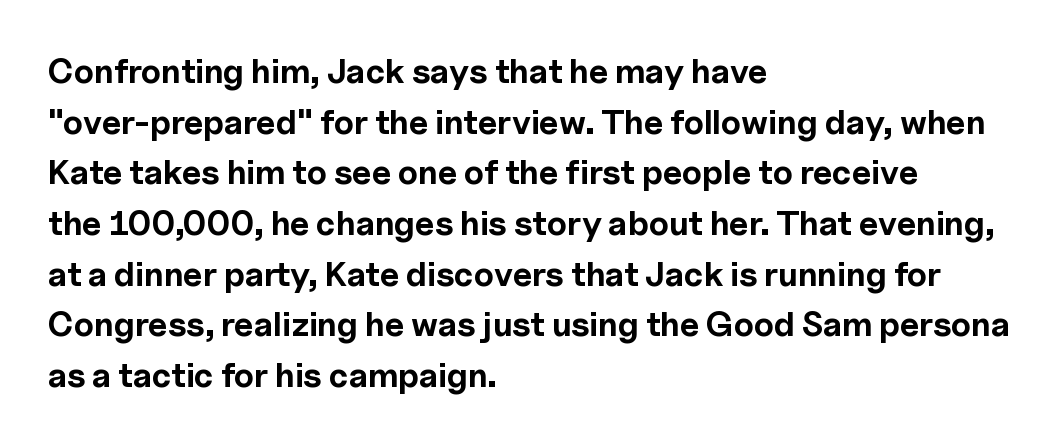
Honestly, there is no underline to notice here at all. Is there much room between lines? A standard amount, neither cramped nor airy. Spacing verdict: proportional, widths tailored to each character. The type is set solid horizontally, with unmodified tracking. Is this a sans? Yes — the strokes have no serifs. Students, this is bold: see how much ink each stroke carries.
